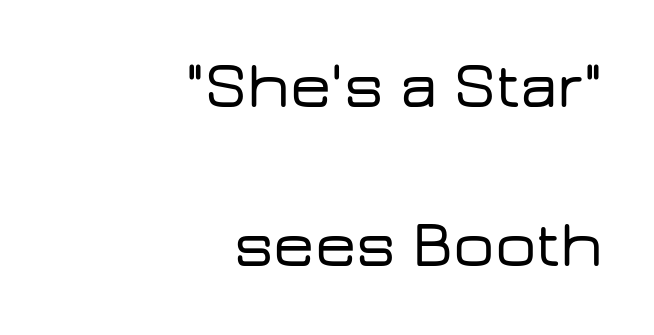
{"serif": "no", "italic": "no", "width": "wide", "stroke_contrast": "low", "x_height": "medium", "monospaced": "no", "underline": "no", "align": "right", "line_spacing": "loose", "line_spacing_ratio": 2.45, "letter_spacing": "normal", "letter_spacing_em": 0.0, "glyph_px": 65}
